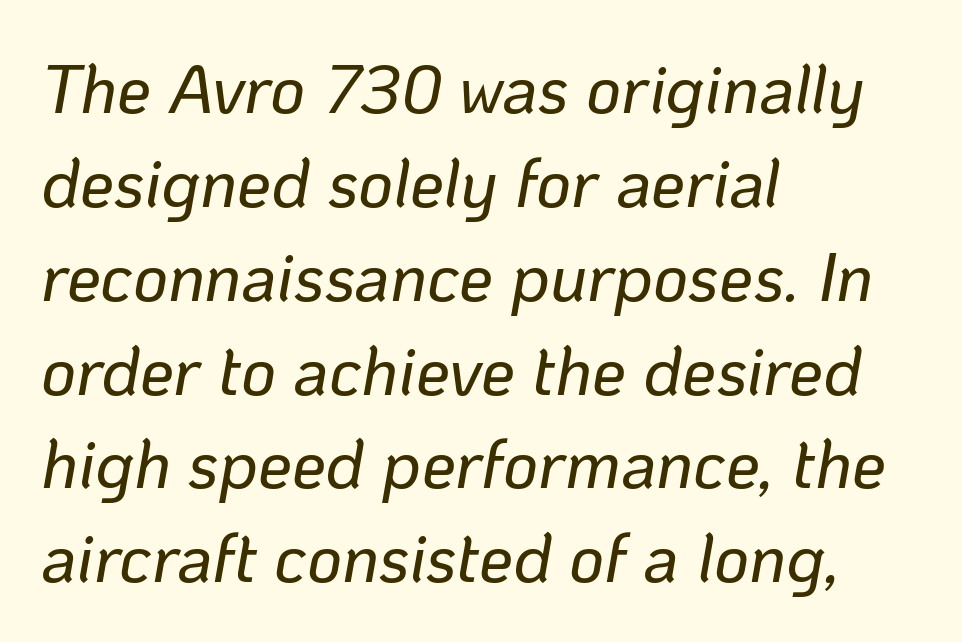
Q: Is the text italic (slanted)? A: Yes, it leans right by about 10 degrees.
Q: Is the text underlined? A: No.
Q: How is the paragraph aligned? A: Left-aligned.
Q: Is the spacing between letters normal or unusually wide? A: Normal.
Q: Is the spacing between lines tight, normal or loose? A: Normal.
Q: Width (condensed, normal, or wide)? A: Normal.
Q: Stroke contrast? A: Low.
Q: x-height? A: Medium.
Q: Monospaced? A: No.
